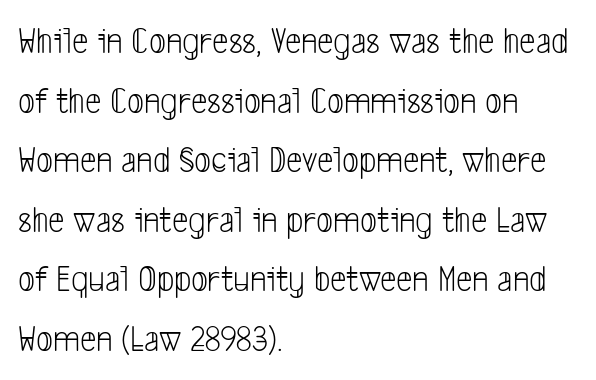
{"serif": "no", "bold": "no", "weight": "light", "width": "condensed", "stroke_contrast": "low", "x_height": "medium", "monospaced": "no", "underline": "no", "align": "left", "line_spacing": "normal", "line_spacing_ratio": 1.61, "letter_spacing": "normal", "letter_spacing_em": 0.0, "glyph_px": 37}
